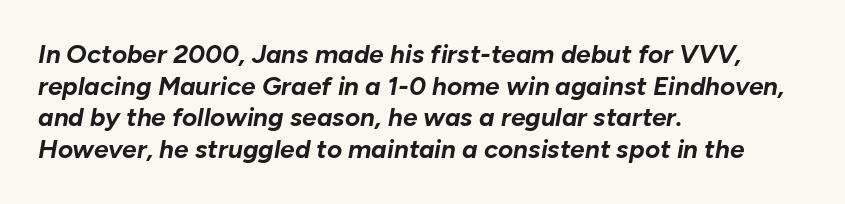
{"italic": "yes", "lean": "right", "slant_degrees": 10, "bold": "yes", "underline": "no", "align": "left", "line_spacing_ratio": 1.22, "letter_spacing": "normal", "letter_spacing_em": 0.0, "glyph_px": 26}
